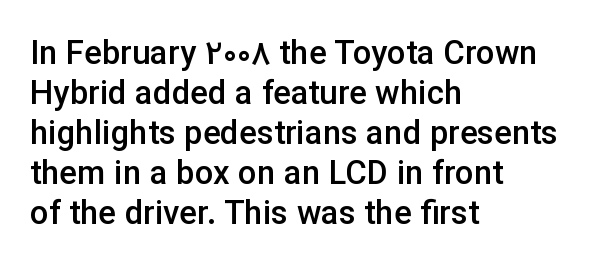
Q: Is the text bold? A: Semi-bold.
Q: Is the text italic (slanted)? A: No, it is upright.
Q: Is the typeface a serif or a sans-serif typeface? A: Sans-serif.
Q: Is the text underlined? A: No.
Q: How is the paragraph aligned? A: Left-aligned.
Q: Is the spacing between letters normal or unusually wide? A: Normal.
Q: Width (condensed, normal, or wide)? A: Normal.
Q: Stroke contrast? A: Low.
Q: x-height? A: Medium.
Q: Monospaced? A: No.
